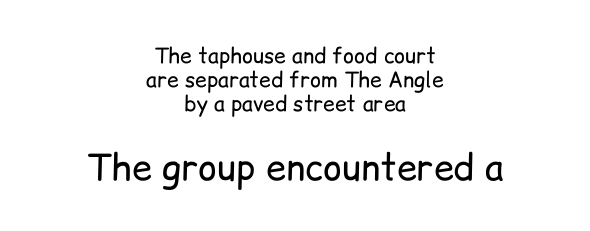
Every character sits straight up, as roman type does. Underlining? Definitely not there. Cramped leading. The font family rendered here belongs to the sans-serif group. Here the second block reads like a headline and the first like body copy.
